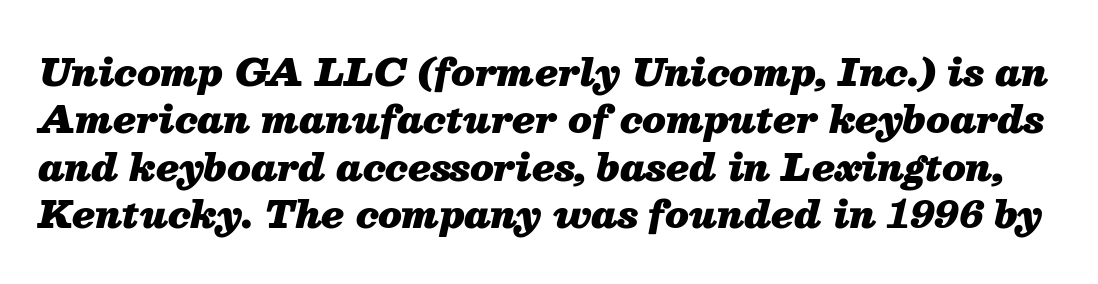
Q: Is the text bold? A: Yes.
Q: Is the text italic (slanted)? A: Yes, it leans right by about 13 degrees.
Q: Is the text underlined? A: No.
Q: Is the spacing between letters normal or unusually wide? A: Normal.
Q: Is the spacing between lines tight, normal or loose? A: Normal.
Q: Width (condensed, normal, or wide)? A: Normal.
Q: Stroke contrast? A: Medium.
Q: x-height? A: Medium.
Q: Monospaced? A: No.
